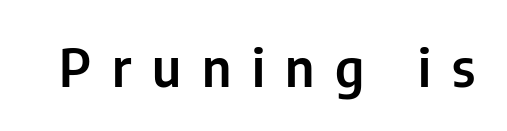
Q: Is the text italic (slanted)? A: No, it is upright.
Q: Is the typeface a serif or a sans-serif typeface? A: Sans-serif.
Q: Is the text underlined? A: No.
Q: Is the spacing between letters normal or unusually wide? A: Unusually wide.
Q: Width (condensed, normal, or wide)? A: Condensed.
Q: Stroke contrast? A: Low.
Q: x-height? A: Medium.
Q: Monospaced? A: No.
